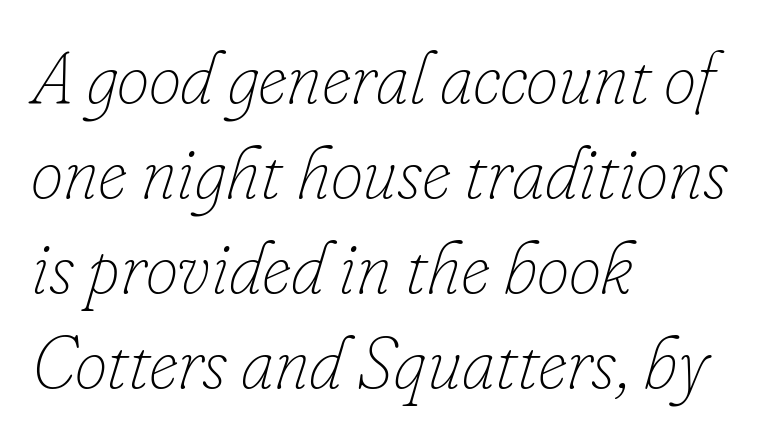
Q: Is the text bold? A: No.
Q: Is the text italic (slanted)? A: Yes, it leans right by about 16 degrees.
Q: Is the text underlined? A: No.
Q: How is the paragraph aligned? A: Left-aligned.
Q: Is the spacing between letters normal or unusually wide? A: Normal.
Q: Is the spacing between lines tight, normal or loose? A: Normal.
Q: Width (condensed, normal, or wide)? A: Normal.
Q: Stroke contrast? A: Low.
Q: x-height? A: Small.
Q: Monospaced? A: No.
